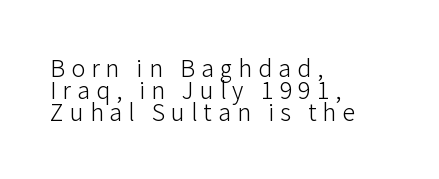
{"italic": "no", "bold": "no", "underline": "no", "align": "left", "line_spacing": "tight", "line_spacing_ratio": 0.96, "letter_spacing": "wide", "letter_spacing_em": 0.27, "glyph_px": 23}
